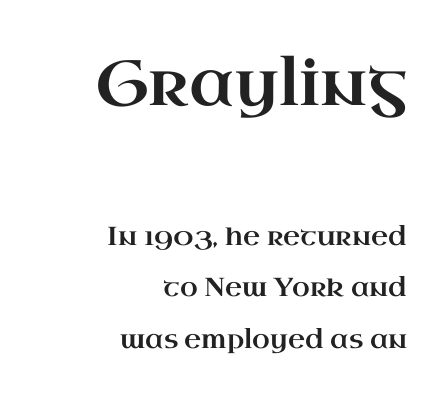
The image shows 64 px wide serif type, upright; set right-aligned, loose line spacing (1.98x), normal letter spacing, not underlined; the first (top) block is 2.46x larger; high stroke contrast and a small x-height.
